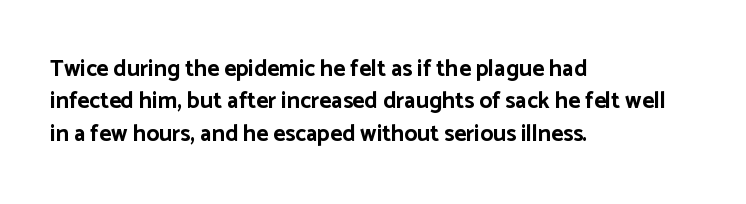
The space directly below the letters is spotless. A dark, heavy texture on the line: the type is bold. Every row of glyphs begins at an identical x-position on the left. Posture: vertical.
